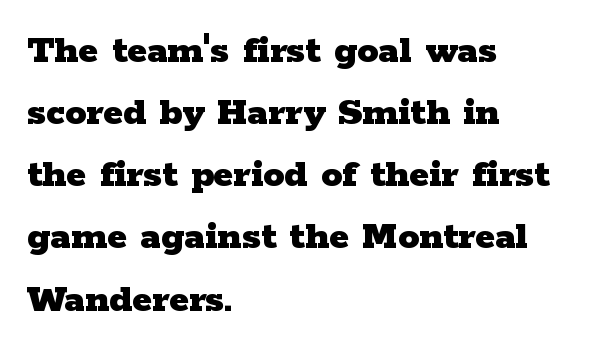
The image shows 42 px heavy, wide serif type, upright; set left-aligned, normal line spacing (1.48x), normal letter spacing, not underlined; low stroke contrast and a medium x-height.
